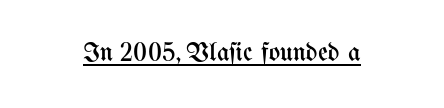
Vertical stems look standard width or narrower in stroke. This sample carries an underscore along the baseline area. Notice how the stems are strictly vertical — no italics here. Spacing between characters is what you'd get straight out of the box.
